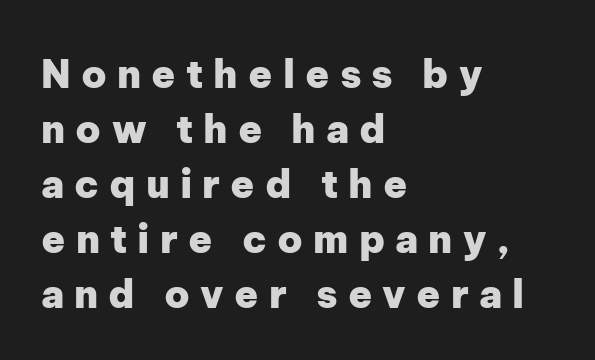
Q: Is the text bold? A: Yes.
Q: Is the text italic (slanted)? A: No, it is upright.
Q: Is the typeface a serif or a sans-serif typeface? A: Sans-serif.
Q: Is the text underlined? A: No.
Q: How is the paragraph aligned? A: Left-aligned.
Q: Is the spacing between letters normal or unusually wide? A: Unusually wide.
Q: Is the spacing between lines tight, normal or loose? A: Normal.
Q: Width (condensed, normal, or wide)? A: Normal.
Q: Stroke contrast? A: Low.
Q: x-height? A: Medium.
Q: Monospaced? A: No.
